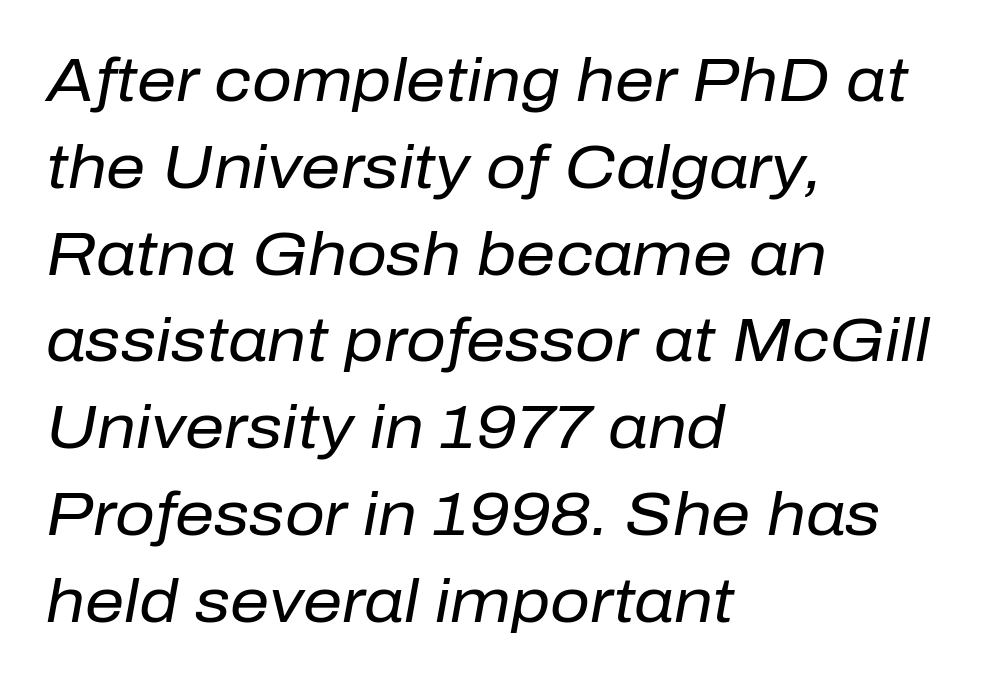
The image shows 62 px regular-weight type, italic (leaning right); set left-aligned, normal line spacing (1.4x), normal letter spacing, not underlined; low stroke contrast and a medium x-height.
